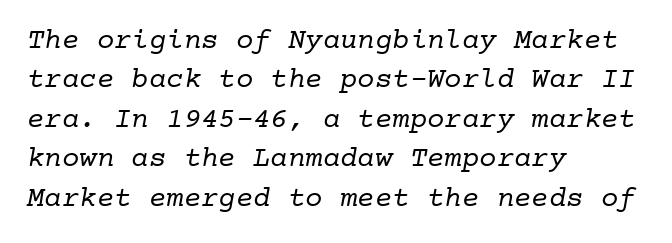
Q: Is the text bold? A: No.
Q: Is the typeface a serif or a sans-serif typeface? A: Serif.
Q: Is the text underlined? A: No.
Q: How is the paragraph aligned? A: Left-aligned.
Q: Is the spacing between letters normal or unusually wide? A: Normal.
Q: Is the spacing between lines tight, normal or loose? A: Normal.
Q: Width (condensed, normal, or wide)? A: Normal.
Q: Stroke contrast? A: Low.
Q: x-height? A: Medium.
Q: Monospaced? A: Yes.
